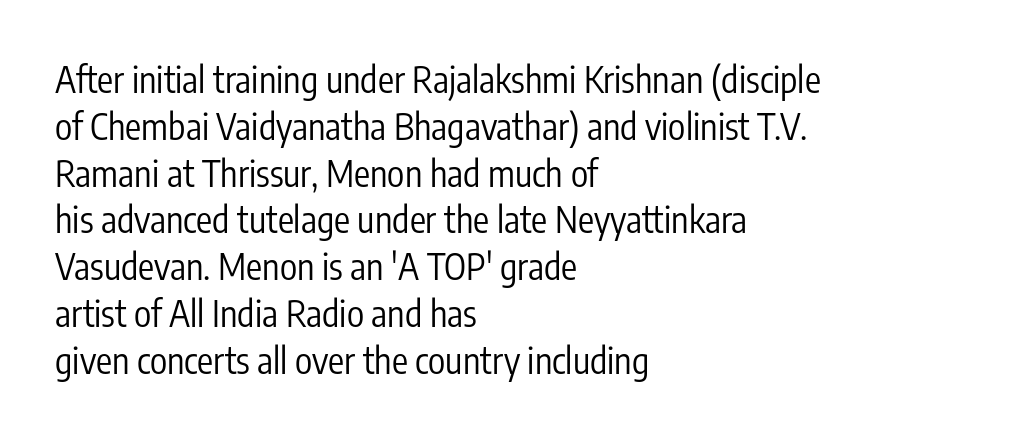
{"serif": "no", "italic": "no", "bold": "no", "weight": "regular", "width": "condensed", "stroke_contrast": "low", "x_height": "medium", "monospaced": "no", "underline": "no", "align": "left", "line_spacing": "normal", "line_spacing_ratio": 1.3, "letter_spacing": "normal", "letter_spacing_em": 0.0, "glyph_px": 36}
